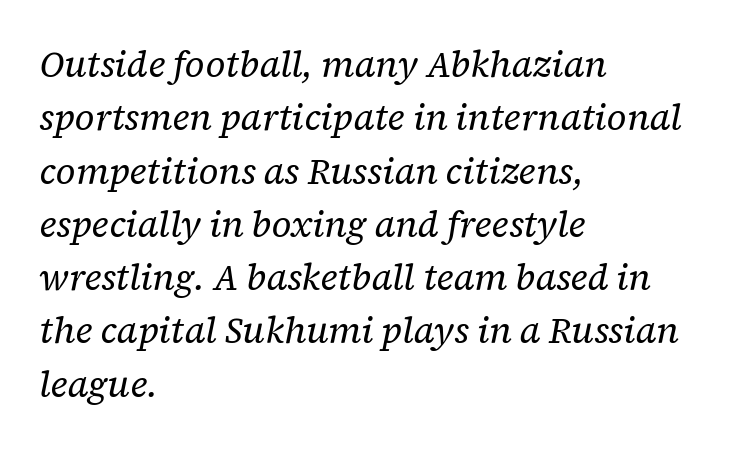
Q: Is the text bold? A: No.
Q: Is the text italic (slanted)? A: Yes, it leans right by about 12 degrees.
Q: Is the typeface a serif or a sans-serif typeface? A: Serif.
Q: Is the text underlined? A: No.
Q: How is the paragraph aligned? A: Left-aligned.
Q: Is the spacing between letters normal or unusually wide? A: Normal.
Q: Is the spacing between lines tight, normal or loose? A: Normal.
Q: Width (condensed, normal, or wide)? A: Normal.
Q: Stroke contrast? A: Low.
Q: x-height? A: Medium.
Q: Monospaced? A: No.
